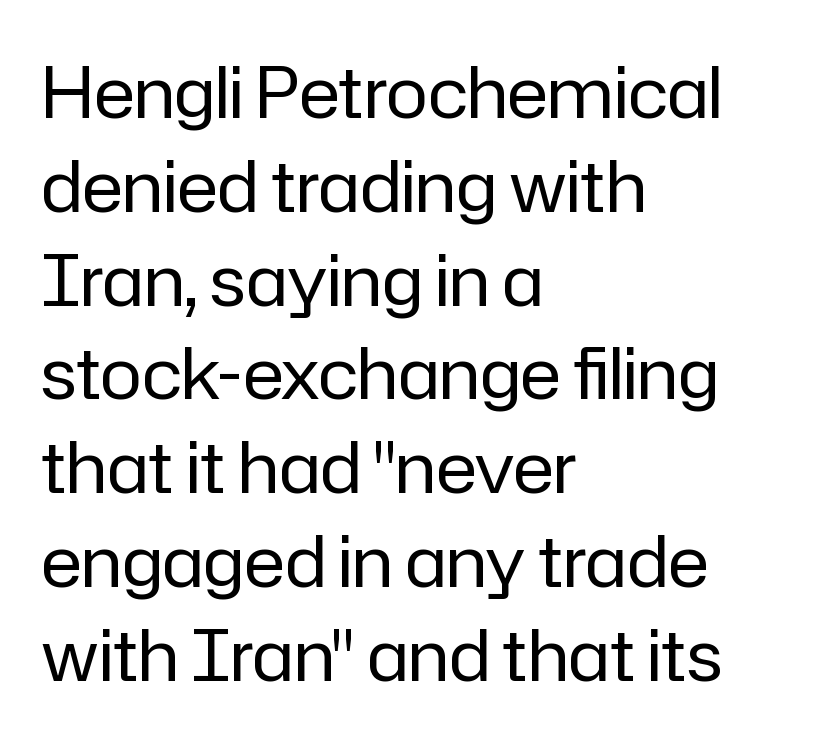
{"serif": "no", "italic": "no", "bold": "no", "weight": "regular", "width": "normal", "stroke_contrast": "low", "x_height": "medium", "monospaced": "no", "underline": "no", "align": "left", "line_spacing": "normal", "line_spacing_ratio": 1.34, "letter_spacing": "normal", "letter_spacing_em": 0.0, "glyph_px": 70}
